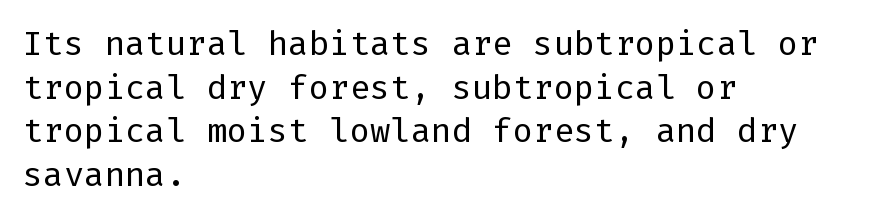
{"serif": "no", "italic": "no", "bold": "no", "weight": "regular", "width": "normal", "stroke_contrast": "low", "x_height": "medium", "underline": "no", "align": "left", "line_spacing": "normal", "line_spacing_ratio": 1.28, "letter_spacing": "normal", "letter_spacing_em": 0.0, "glyph_px": 34}
